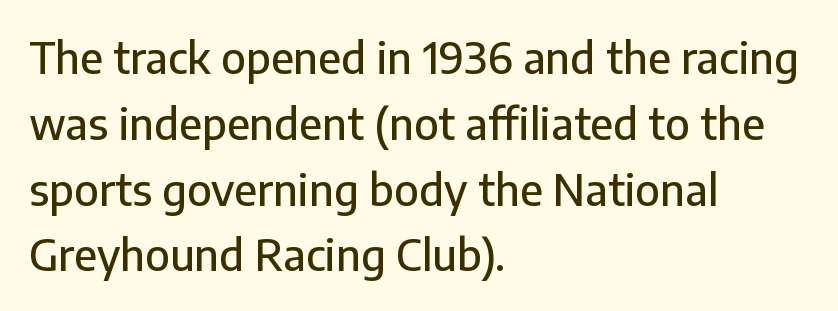
Q: Is the text italic (slanted)? A: No, it is upright.
Q: Is the typeface a serif or a sans-serif typeface? A: Sans-serif.
Q: Is the text underlined? A: No.
Q: How is the paragraph aligned? A: Left-aligned.
Q: Is the spacing between letters normal or unusually wide? A: Normal.
Q: Is the spacing between lines tight, normal or loose? A: Normal.
Q: Width (condensed, normal, or wide)? A: Normal.
Q: Stroke contrast? A: Low.
Q: x-height? A: Medium.
Q: Monospaced? A: No.
